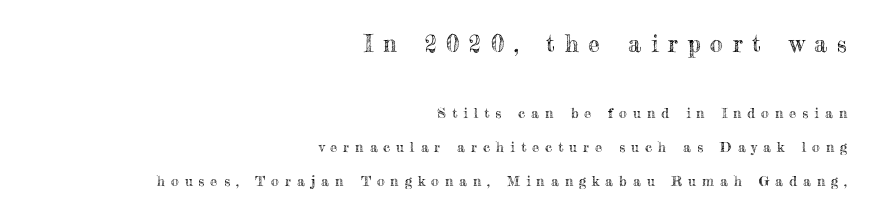
{"italic": "no", "underline": "no", "align": "right", "line_spacing": "loose", "line_spacing_ratio": 2.44, "letter_spacing": "wide", "letter_spacing_em": 0.43, "larger_block": "first", "size_ratio": 1.64, "glyph_px": 23}
